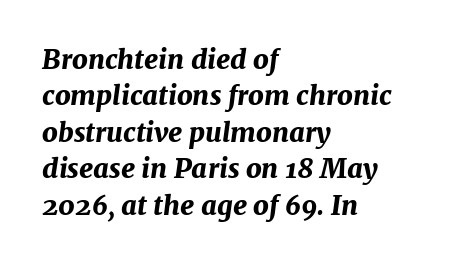
The specimen omits any rule beneath the text block's lines. Honestly, the row spacing looks completely unremarkable. The lines in this sample share a left origin and differ only in where they stop. This is oblique type, the kind used for emphasis or titles. Observe the ordinary spacing: letters are neighbours, not strangers.
